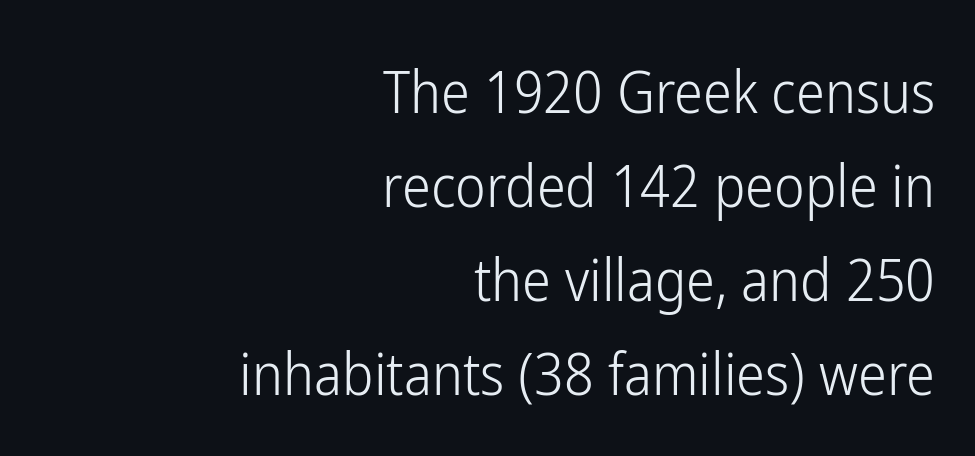
The image shows 58 px light, condensed sans-serif type, upright; set right-aligned, normal line spacing (1.62x), normal letter spacing, not underlined; low stroke contrast and a medium x-height.
